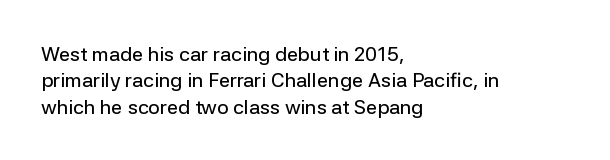
The image shows 20 px text type, upright; set left-aligned, normal line spacing (1.32x), normal letter spacing, not underlined.
